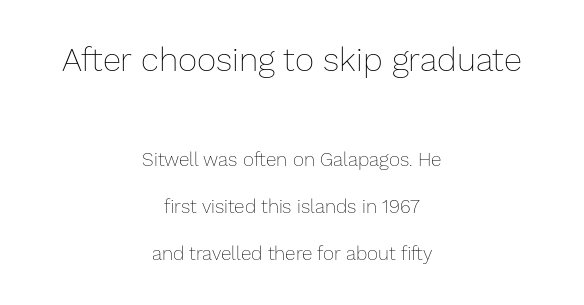
{"italic": "no", "bold": "no", "weight": "thin", "width": "normal", "stroke_contrast": "low", "x_height": "medium", "monospaced": "no", "underline": "no", "align": "center", "line_spacing": "loose", "line_spacing_ratio": 2.47, "letter_spacing": "normal", "letter_spacing_em": 0.0, "larger_block": "first", "size_ratio": 1.74, "glyph_px": 33}
